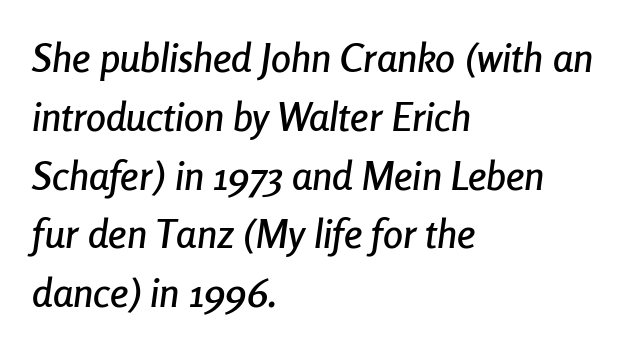
Q: Is the text italic (slanted)? A: Yes, it leans right by about 8 degrees.
Q: Is the text underlined? A: No.
Q: How is the paragraph aligned? A: Left-aligned.
Q: Is the spacing between letters normal or unusually wide? A: Normal.
Q: Is the spacing between lines tight, normal or loose? A: Normal.
Q: Width (condensed, normal, or wide)? A: Condensed.
Q: Stroke contrast? A: Low.
Q: x-height? A: Medium.
Q: Monospaced? A: No.
